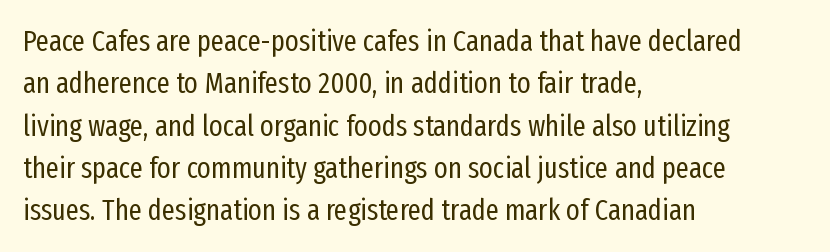
{"serif": "no", "italic": "no", "bold": "no", "weight": "regular", "width": "condensed", "stroke_contrast": "low", "x_height": "medium", "monospaced": "no", "underline": "no", "align": "left", "line_spacing": "normal", "line_spacing_ratio": 1.46, "letter_spacing": "normal", "letter_spacing_em": 0.0, "glyph_px": 29}
